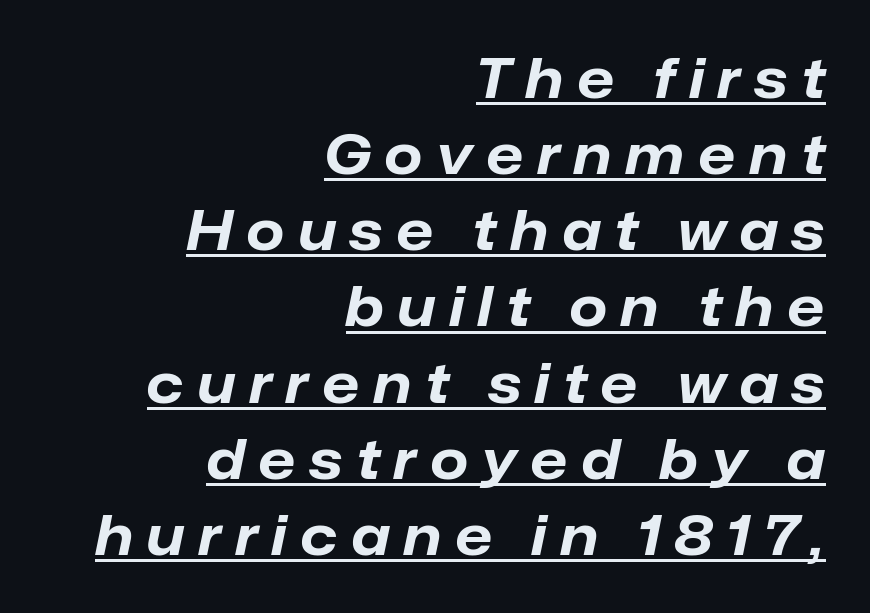
The rendering uses natural spacing where letterforms have individual widths. There's an unmistakable incline to the writing here. The letterforms stand isolated, each surrounded by extra space. The typesetter chose a ragged-left arrangement here. The face used here has the dense, thick strokes of a bold.
